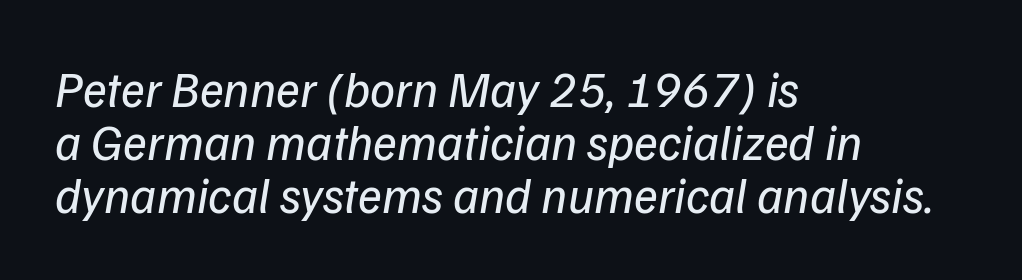
Horizontal alignment here is leftward, the default for most running prose. The designer dialed line spacing down below the default. Counters stay open thanks to moderate or lighter strokes. The strip under each line holds only bare page. No extra tracking has been applied to these lines.
